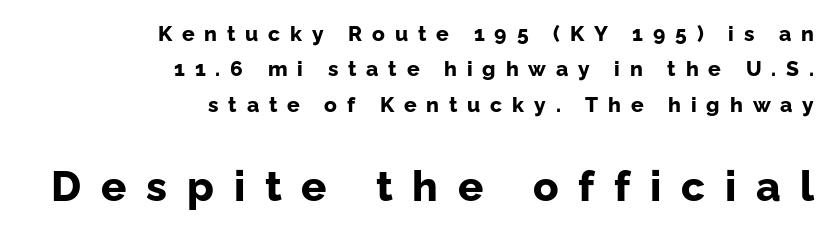
The image shows 42 px bold sans-serif type, upright; set right-aligned, normal line spacing (1.69x), unusually wide letter spacing (+0.47 em), not underlined; the second (bottom) block is 2.0x larger; low stroke contrast and a medium x-height.
